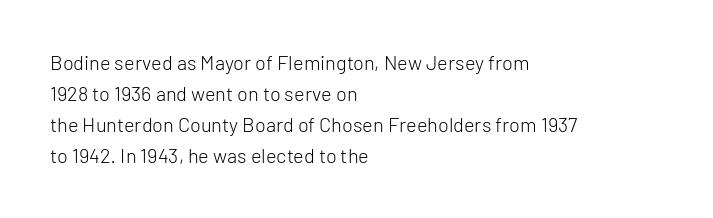
{"italic": "no", "bold": "no", "underline": "no", "align": "left", "line_spacing": "normal", "line_spacing_ratio": 1.55, "letter_spacing": "normal", "letter_spacing_em": 0.0, "glyph_px": 20}
